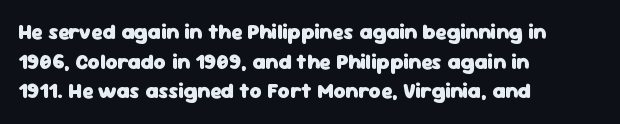
{"italic": "no", "bold": "yes", "underline": "no", "align": "left", "line_spacing": "normal", "line_spacing_ratio": 1.41, "letter_spacing": "normal", "letter_spacing_em": 0.0, "glyph_px": 21}
